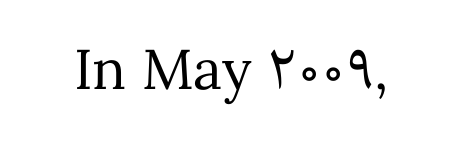
The tracking reads as untouched default to a designer's eye. This is the regular roman posture of the typeface. Is this a fixed-width face? No — the glyphs have proportional, varying widths. Check the space under the baseline: it is left empty. The weight would be labelled regular, book, light, or lighter still.
